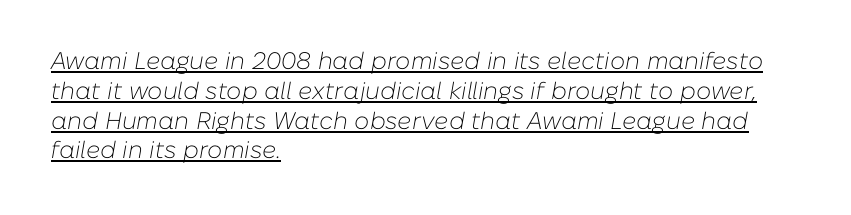
{"italic": "yes", "lean": "right", "slant_degrees": 10, "bold": "no", "underline": "yes", "align": "left", "line_spacing_ratio": 1.24, "letter_spacing": "normal", "letter_spacing_em": 0.0, "glyph_px": 24}
